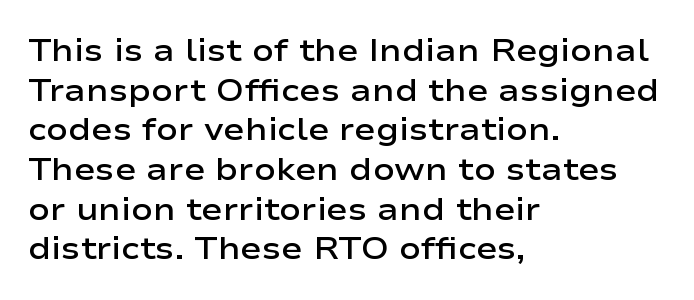
No italicization has been applied; the sample stays upright. Classification — sans serif. This rendering features lettering with no underline. Honestly, the letter spacing is just normal — you wouldn't notice it. Layout note: lines flush left.
